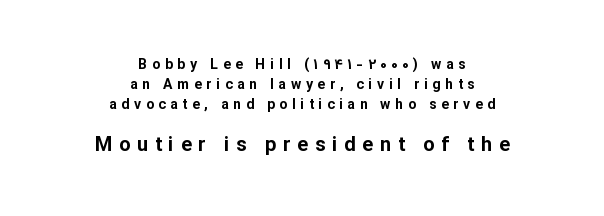
The lettering holds an erect, upright posture throughout. Rule under the text: the space is simply empty. If you squint, the bottom block still reads clearly — it's the larger of the two. Teacher's note: observe the equal gaps on both sides — that is centered alignment.
